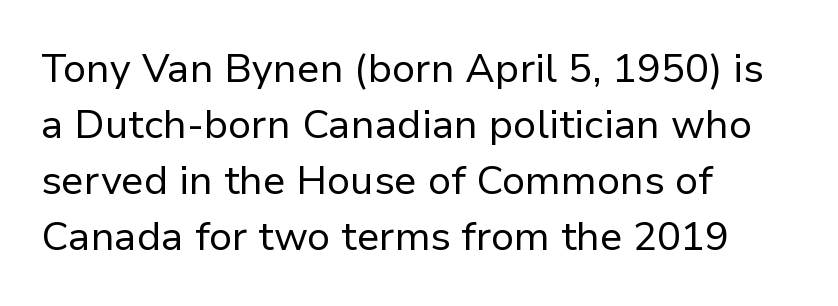
I'd call this a sans setting — the letters go barefoot. You could call the tracking neutral — neither tight nor loose. No letter is thick-stroked: the sample isn't bold. These lines were composed using upright roman letters. Caption: multi-line text, flush left, ragged right. These lines sit exactly where default settings would place them.
